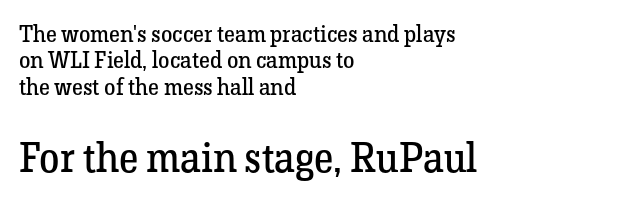
The image shows 41 px regular-weight serif type, upright; set left-aligned, tight line spacing (1.15x), normal letter spacing, not underlined; the second (bottom) block is 1.78x larger; low stroke contrast and a medium x-height.
